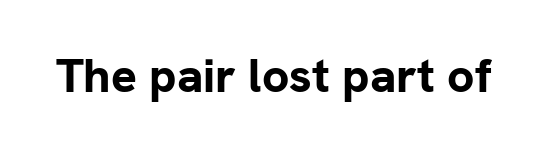
Letterform terminals end flat and unadorned throughout the passage. The gaps between neighbouring characters are ordinary and unremarkable. Each letter keeps its own natural width here, so spacing adapts to shape. Quick note: underline off. Heavy-handed strokes throughout: this text is bold. Posture: straight, roman, zero tilt.
